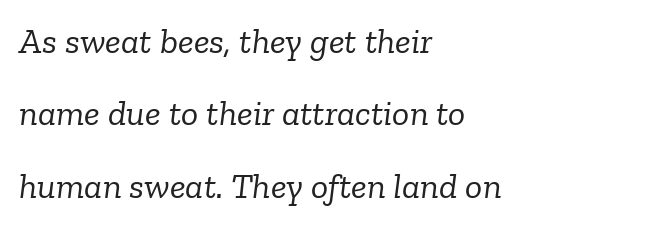
What kind of face is this? One with serifs. No heavy texture on the line: the type isn't bold. One-word summary of the alignment: left. These lines keep a tight, regular rhythm from letter to letter. The leading is generous, giving the passage an open texture.
